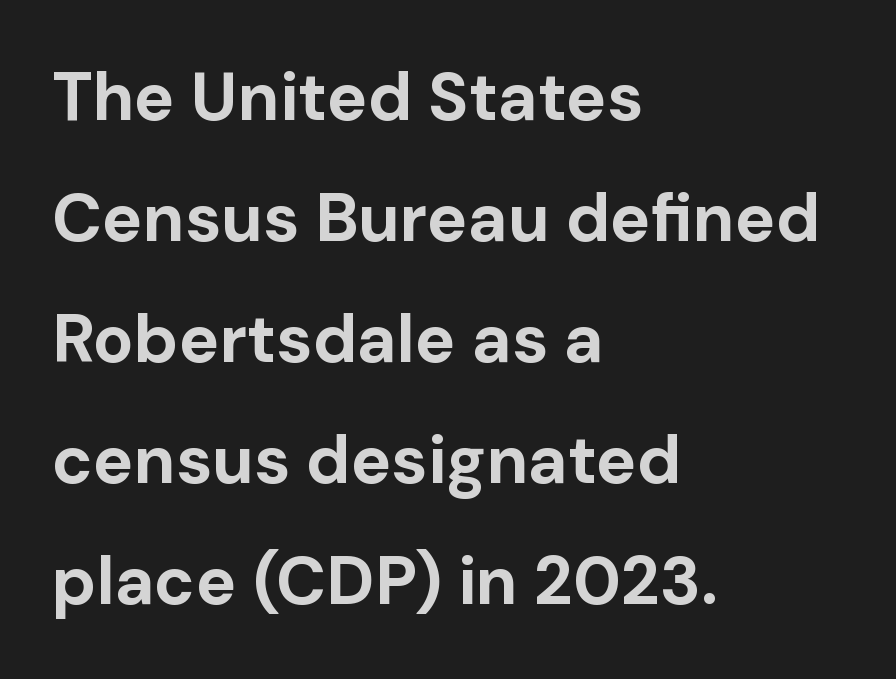
Q: Is the text bold? A: Yes.
Q: Is the text italic (slanted)? A: No, it is upright.
Q: Is the typeface a serif or a sans-serif typeface? A: Sans-serif.
Q: Is the text underlined? A: No.
Q: How is the paragraph aligned? A: Left-aligned.
Q: Is the spacing between letters normal or unusually wide? A: Normal.
Q: Width (condensed, normal, or wide)? A: Normal.
Q: Stroke contrast? A: Low.
Q: x-height? A: Medium.
Q: Monospaced? A: No.
